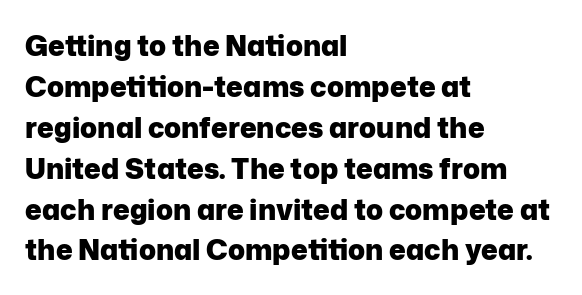
Q: Is the text bold? A: Yes.
Q: Is the text italic (slanted)? A: No, it is upright.
Q: Is the typeface a serif or a sans-serif typeface? A: Sans-serif.
Q: Is the text underlined? A: No.
Q: How is the paragraph aligned? A: Left-aligned.
Q: Is the spacing between letters normal or unusually wide? A: Normal.
Q: Is the spacing between lines tight, normal or loose? A: Normal.
Q: Width (condensed, normal, or wide)? A: Normal.
Q: Stroke contrast? A: Low.
Q: x-height? A: Medium.
Q: Monospaced? A: No.
